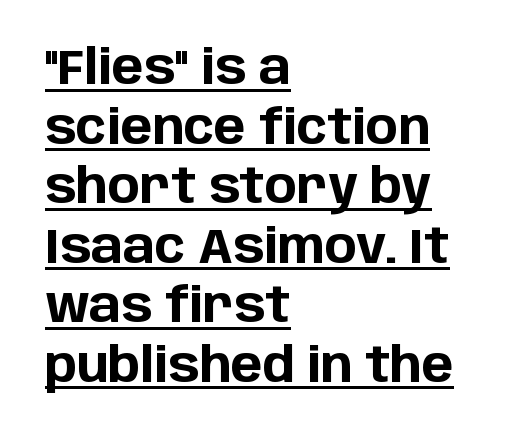
The image shows 48 px bold sans-serif type, upright; set left-aligned, line spacing 1.24x, normal letter spacing, underlined; low stroke contrast and a large x-height.
